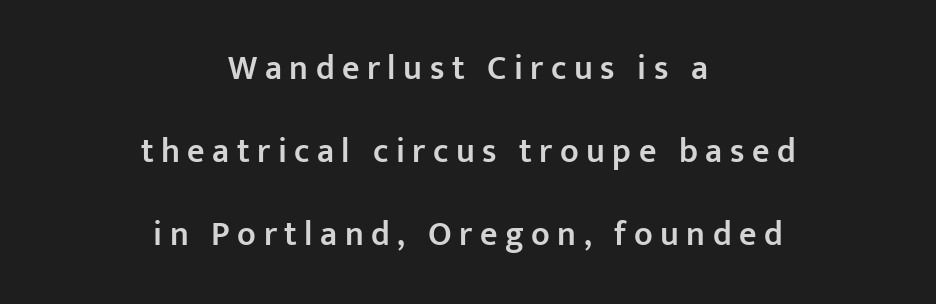
The vertical gap from one line to the next is large. A sans-serif font was chosen for this passage. This is roman type, the default non-slanted kind. You could not count columns in this text — the font is proportionally spaced. Unmarked baselines from the first word to the last.
